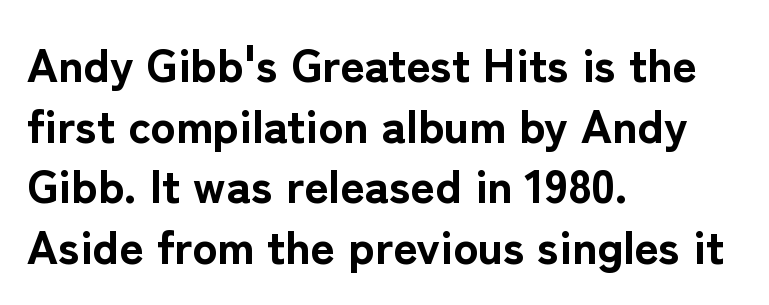
{"serif": "no", "italic": "no", "bold": "yes", "weight": "bold", "width": "normal", "stroke_contrast": "low", "x_height": "medium", "monospaced": "no", "underline": "no", "align": "left", "line_spacing": "normal", "line_spacing_ratio": 1.29, "letter_spacing": "normal", "letter_spacing_em": 0.0, "glyph_px": 47}
